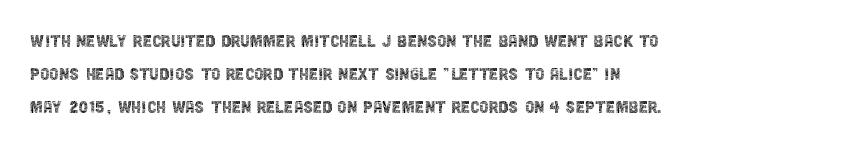
Upright lettering throughout. The rows are spaced the way most documents space them. These lines stack with their left ends in a neat column. The space beneath each line is pristine and unruled. This sample uses plain, unmodified letter spacing. Stem width sits at or under what a default text font uses.
